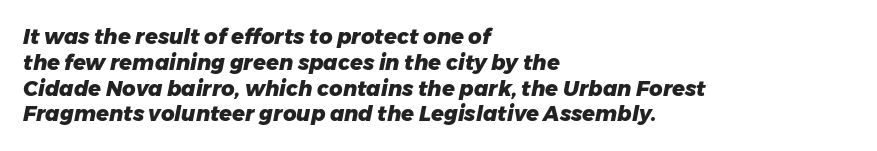
The image shows 21 px bold type, italic (leaning right); set left-aligned, line spacing 1.23x, normal letter spacing, not underlined.
